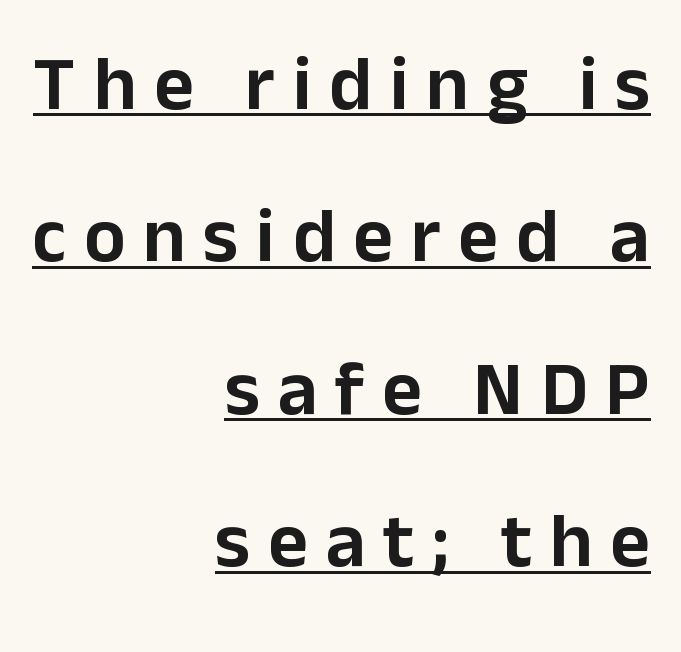
Q: Is the text italic (slanted)? A: No, it is upright.
Q: Is the typeface a serif or a sans-serif typeface? A: Sans-serif.
Q: Is the text underlined? A: Yes.
Q: How is the paragraph aligned? A: Right-aligned.
Q: Is the spacing between letters normal or unusually wide? A: Unusually wide.
Q: Is the spacing between lines tight, normal or loose? A: Loose.
Q: Width (condensed, normal, or wide)? A: Normal.
Q: Stroke contrast? A: Low.
Q: x-height? A: Medium.
Q: Monospaced? A: No.
